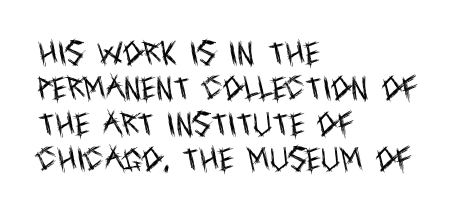
Vertically, the passage feels balanced, rows spaced as you'd expect. No italicization has been applied; the sample stays upright. A bare baseline throughout the passage. Think standard paragraph weight, or any step lighter than that.
